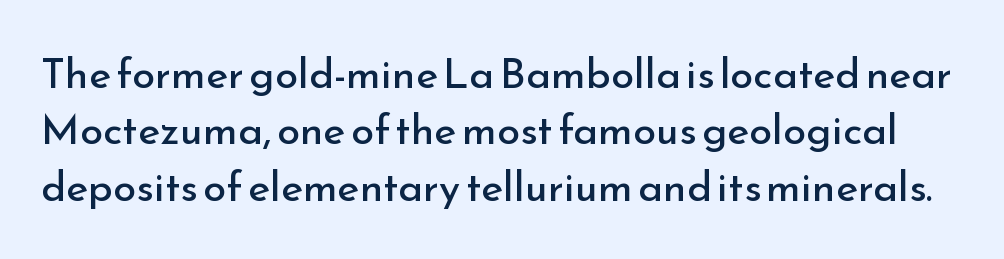
Descenders hang freely into open space. The designer went with a sans here, leaving each stem footless. Line spacing here is normal. The font sits on the lighter half of the weight spectrum, regular included.
